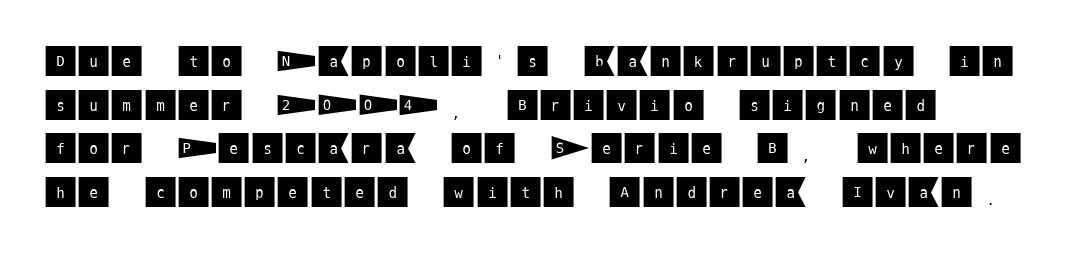
The image shows 34 px sans-serif type, upright; set left-aligned, normal line spacing (1.28x), normal letter spacing, not underlined; medium stroke contrast and a large x-height.
